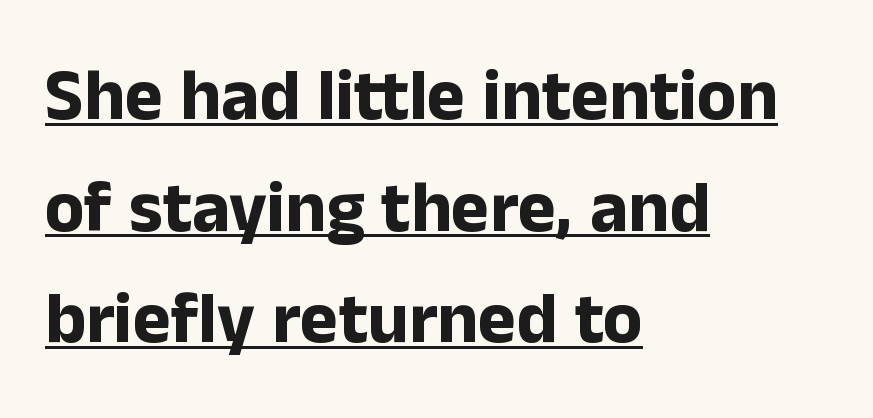
{"serif": "no", "italic": "no", "bold": "yes", "weight": "bold", "width": "normal", "stroke_contrast": "low", "x_height": "medium", "monospaced": "no", "underline": "yes", "align": "left", "line_spacing": "normal", "line_spacing_ratio": 1.55, "letter_spacing": "normal", "letter_spacing_em": 0.0, "glyph_px": 72}
